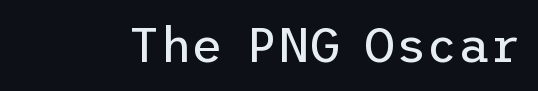
The letters carry no serifs — their stems end cleanly without finishing strokes. This is roman type, the default non-slanted kind. Nothing unusual about the tracking: characters are spaced as the font intends. The strokes are not fattened; the text isn't bold. Check under the words: just untouched page.
